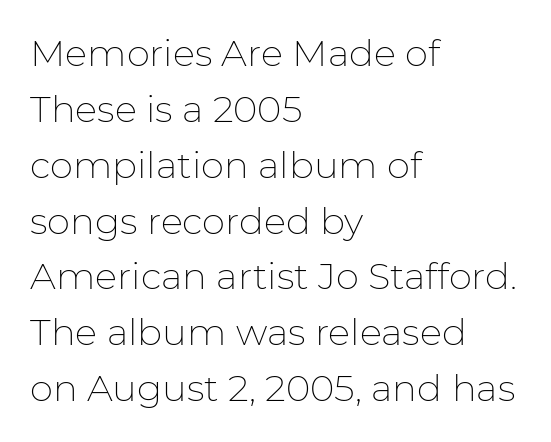
Q: Is the text bold? A: No.
Q: Is the text italic (slanted)? A: No, it is upright.
Q: Is the typeface a serif or a sans-serif typeface? A: Sans-serif.
Q: Is the text underlined? A: No.
Q: How is the paragraph aligned? A: Left-aligned.
Q: Is the spacing between letters normal or unusually wide? A: Normal.
Q: Is the spacing between lines tight, normal or loose? A: Normal.
Q: Width (condensed, normal, or wide)? A: Normal.
Q: Stroke contrast? A: Low.
Q: x-height? A: Medium.
Q: Monospaced? A: No.
